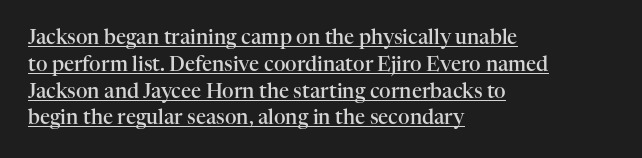
{"italic": "no", "bold": "semi", "underline": "yes", "align": "left", "line_spacing": "normal", "line_spacing_ratio": 1.34, "letter_spacing": "normal", "letter_spacing_em": 0.0, "glyph_px": 20}
